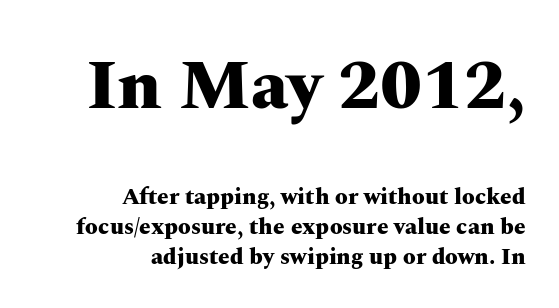
Q: Is the text bold? A: Yes.
Q: Is the text italic (slanted)? A: No, it is upright.
Q: Is the typeface a serif or a sans-serif typeface? A: Serif.
Q: Is the text underlined? A: No.
Q: How is the paragraph aligned? A: Right-aligned.
Q: Is the spacing between letters normal or unusually wide? A: Normal.
Q: Is the spacing between lines tight, normal or loose? A: Normal.
Q: Which block of text is set in a larger size, the first (top) or the second (bottom)? A: The first (top) one.
Q: Width (condensed, normal, or wide)? A: Wide.
Q: Stroke contrast? A: Medium.
Q: x-height? A: Medium.
Q: Monospaced? A: No.
